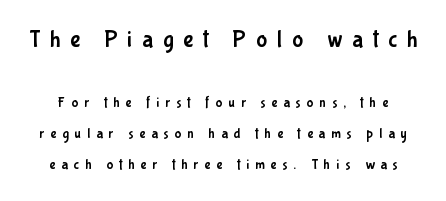
The image shows 23 px text type, upright; set loose line spacing (2.21x), unusually wide letter spacing (+0.43 em), not underlined; the first (top) block is 1.64x larger.
